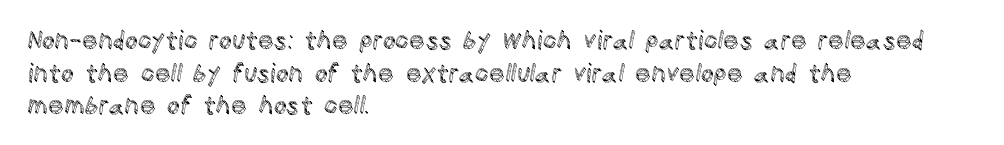
The image shows 25 px text type; set left-aligned, normal line spacing (1.31x), normal letter spacing, not underlined.
